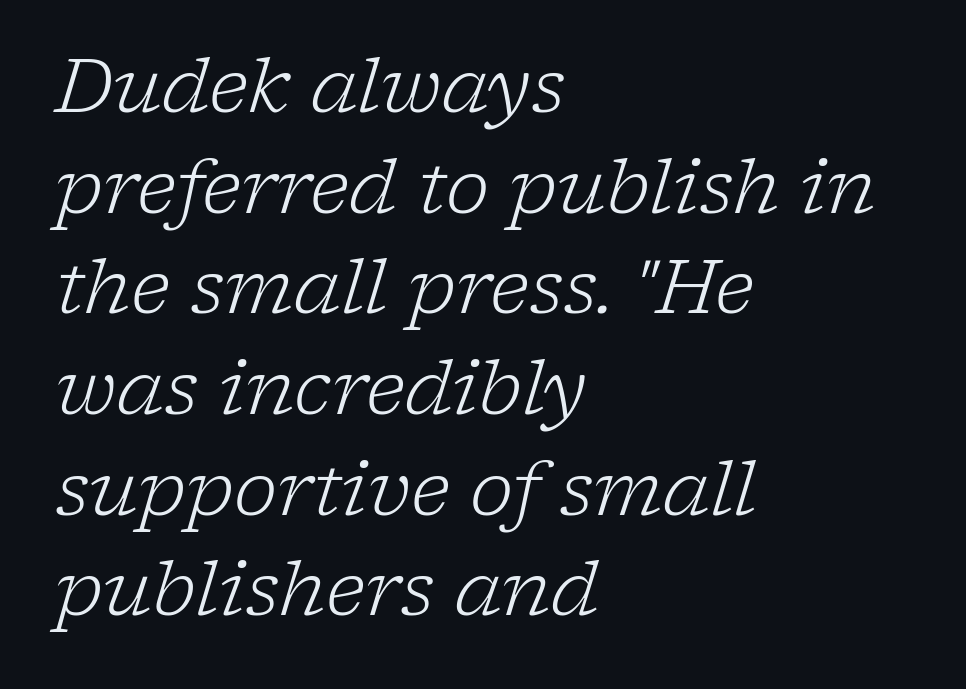
Q: Is the text bold? A: No.
Q: Is the text italic (slanted)? A: Yes, it leans right by about 17 degrees.
Q: Is the typeface a serif or a sans-serif typeface? A: Serif.
Q: Is the text underlined? A: No.
Q: How is the paragraph aligned? A: Left-aligned.
Q: Is the spacing between letters normal or unusually wide? A: Normal.
Q: Is the spacing between lines tight, normal or loose? A: Normal.
Q: Width (condensed, normal, or wide)? A: Normal.
Q: Stroke contrast? A: Low.
Q: x-height? A: Medium.
Q: Monospaced? A: No.
